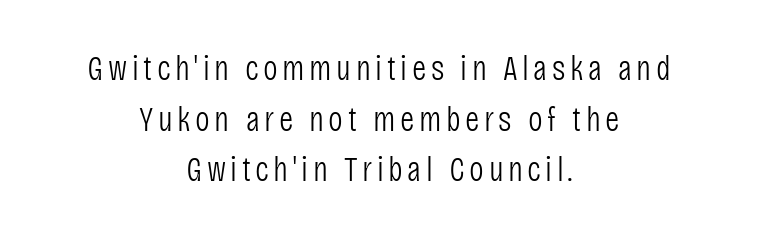
These lines were composed using upright roman letters. The letterforms sit at book weight or below. Observe the absence of serifs on each vertical stroke in this sample. Is this a fixed-width face? No — the glyphs have proportional, varying widths. Is the block centered? Yes — each line is placed symmetrically about the middle. The specimen omits any rule beneath the text block's lines.
